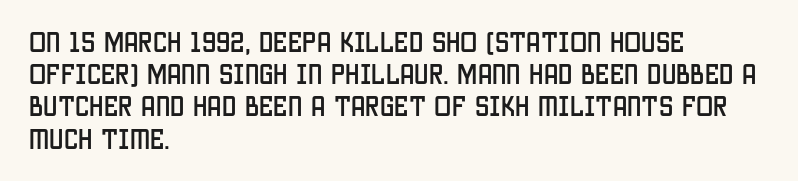
Does the leading feel generous? No, just average. The paragraph shown leans on its left margin. The string is rendered with underlining switched off. Here the glyphs are tracked normally, forming tight word shapes. The font's upright variant was chosen for this text.
